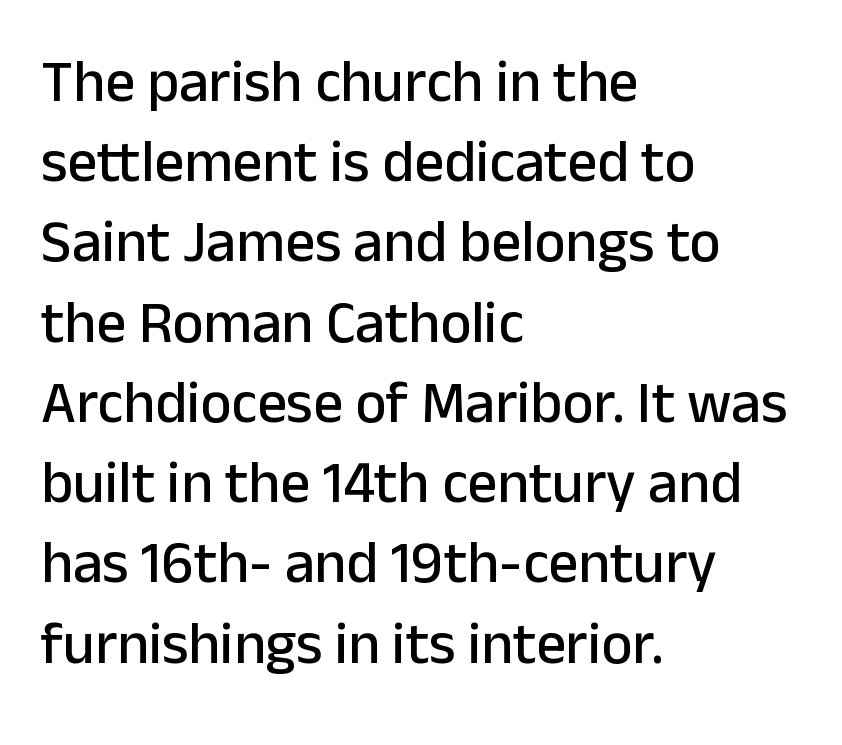
The letters stand upright; this is a roman face. Just letters on the line, the space beneath them empty. Evenly set lines give the paragraph a standard silhouette. Is the block centered? No — it sits flush against the left margin. Does the type have serifs? No, each stem ends abruptly. The letterforms sit shoulder to shoulder at normal distance.
